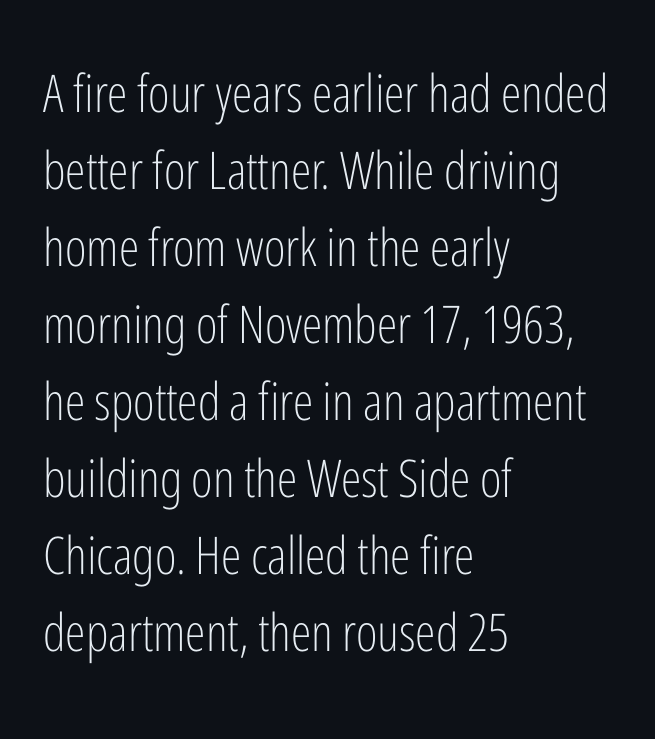
This is roman type, the default non-slanted kind. Bold? No — there's no thickening of the strokes. Line spacing here is normal. In terms of letterform style, serifs are entirely absent. The area under the type is left untouched. A typesetter would call this proportional, since set widths differ per character.
